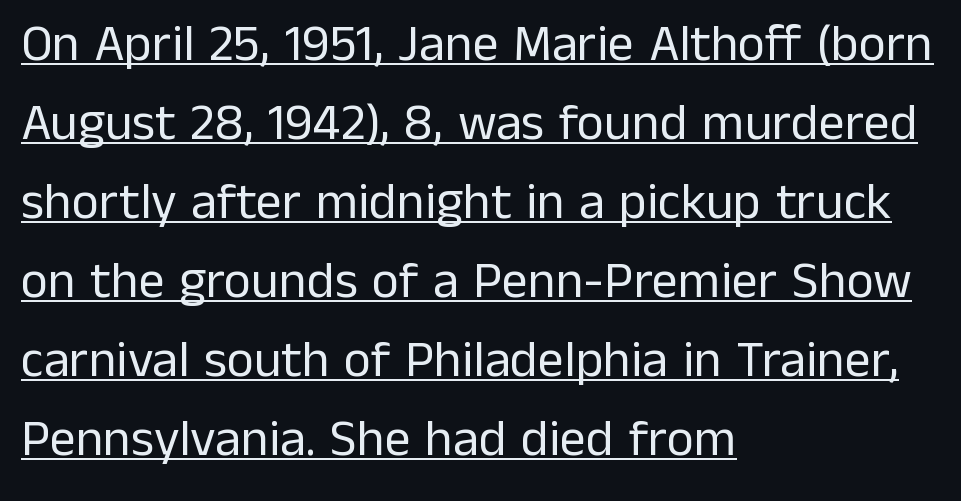
Caption: standard tracking, unaltered. Think of a printed novel: that variable character pitch is what you see here. To sum up the face: it is a sans, with no serifs. Horizontally, the lines are justified to the leading edge only. Italic: no, the glyphs are upright roman.
